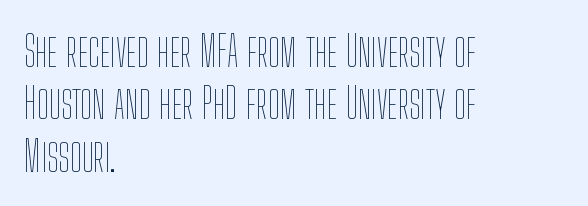
Q: Is the text bold? A: No.
Q: Is the text italic (slanted)? A: No, it is upright.
Q: Is the text underlined? A: No.
Q: How is the paragraph aligned? A: Left-aligned.
Q: Is the spacing between letters normal or unusually wide? A: Normal.
Q: Width (condensed, normal, or wide)? A: Condensed.
Q: Stroke contrast? A: Low.
Q: x-height? A: Medium.
Q: Monospaced? A: No.
